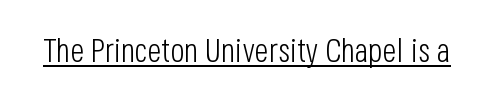
{"serif": "no", "italic": "no", "bold": "no", "weight": "light", "width": "condensed", "stroke_contrast": "low", "x_height": "large", "monospaced": "no", "underline": "yes", "letter_spacing": "normal", "letter_spacing_em": 0.0, "glyph_px": 33}
